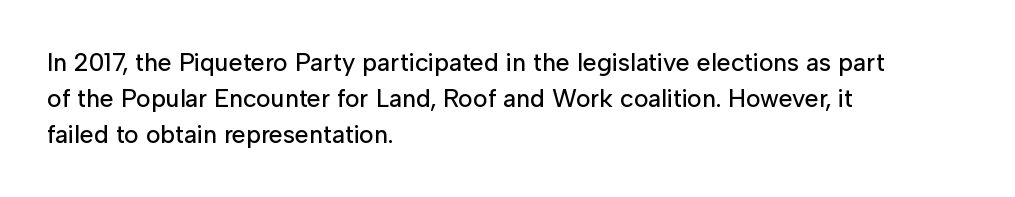
{"italic": "no", "underline": "no", "align": "left", "line_spacing": "normal", "line_spacing_ratio": 1.44, "letter_spacing": "normal", "letter_spacing_em": 0.0, "glyph_px": 25}
